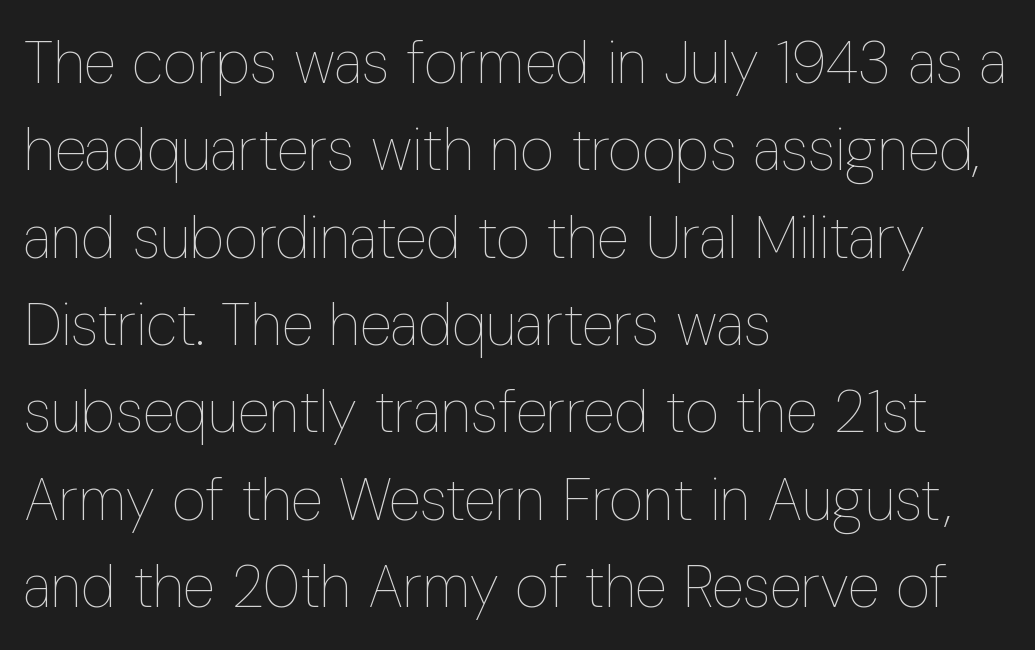
Q: Is the text bold? A: No.
Q: Is the text italic (slanted)? A: No, it is upright.
Q: Is the text underlined? A: No.
Q: How is the paragraph aligned? A: Left-aligned.
Q: Is the spacing between letters normal or unusually wide? A: Normal.
Q: Is the spacing between lines tight, normal or loose? A: Normal.
Q: Width (condensed, normal, or wide)? A: Condensed.
Q: Stroke contrast? A: Low.
Q: x-height? A: Medium.
Q: Monospaced? A: No.
